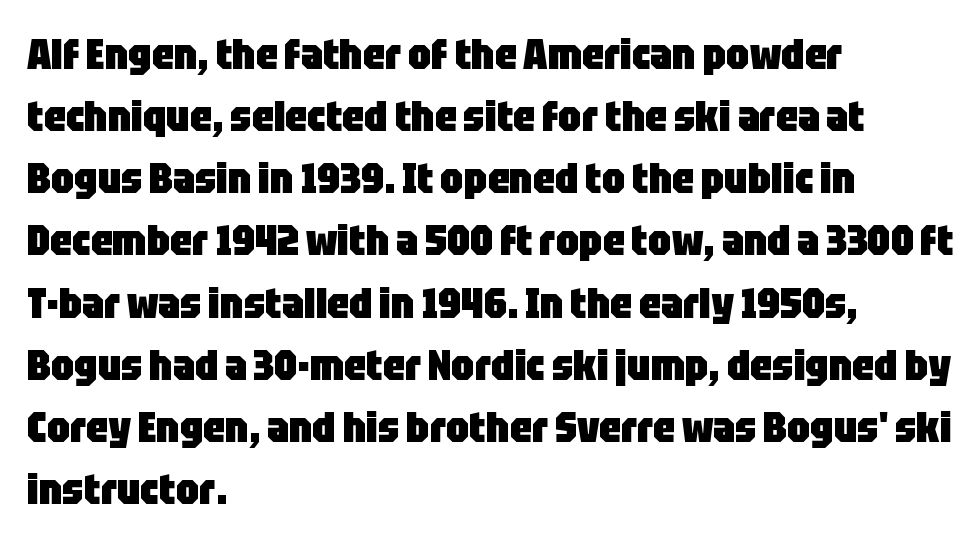
{"serif": "no", "italic": "no", "bold": "yes", "weight": "heavy", "width": "condensed", "stroke_contrast": "low", "x_height": "large", "monospaced": "no", "underline": "no", "align": "left", "line_spacing": "normal", "line_spacing_ratio": 1.48, "letter_spacing": "normal", "letter_spacing_em": 0.0, "glyph_px": 42}
